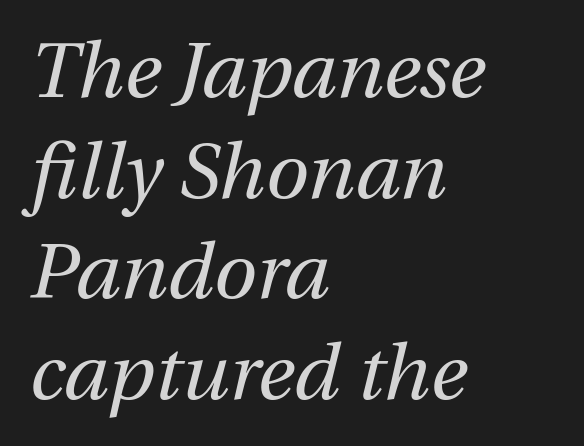
{"italic": "yes", "lean": "right", "slant_degrees": 12, "bold": "no", "weight": "regular", "width": "normal", "stroke_contrast": "medium", "x_height": "medium", "monospaced": "no", "underline": "no", "align": "left", "line_spacing": "normal", "line_spacing_ratio": 1.29, "letter_spacing": "normal", "letter_spacing_em": 0.0, "glyph_px": 78}
